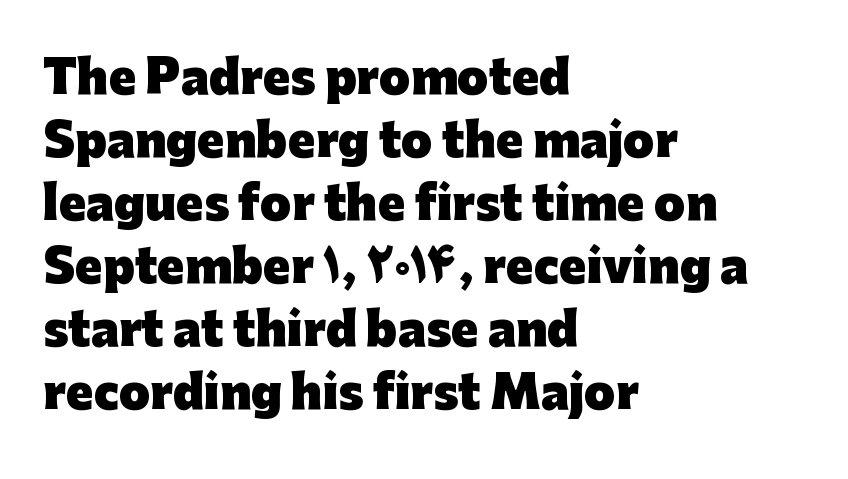
The image shows 45 px heavy sans-serif type, upright; set left-aligned, normal line spacing (1.4x), normal letter spacing, not underlined; low stroke contrast and a medium x-height.
